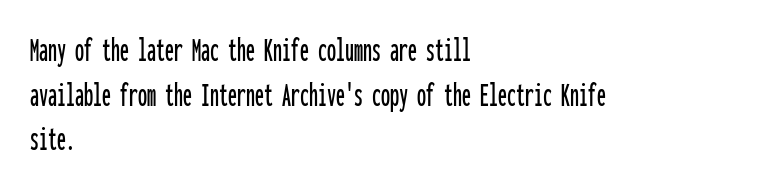
The image shows 36 px condensed sans-serif type, upright, monospaced; set left-aligned, line spacing 1.24x, normal letter spacing, not underlined; low stroke contrast and a medium x-height.
